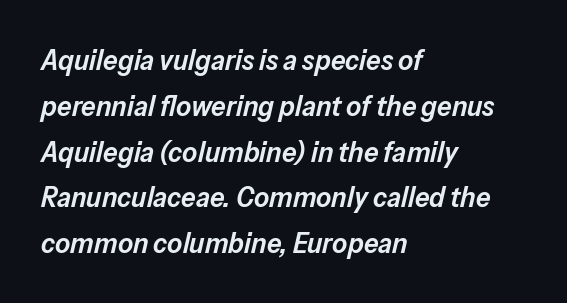
How would I describe the line gaps? Plain and ordinary. Quick note: italic. Leftover space on each line is placed entirely after the last word. Do the characters align in a grid? No, the font is proportional.
